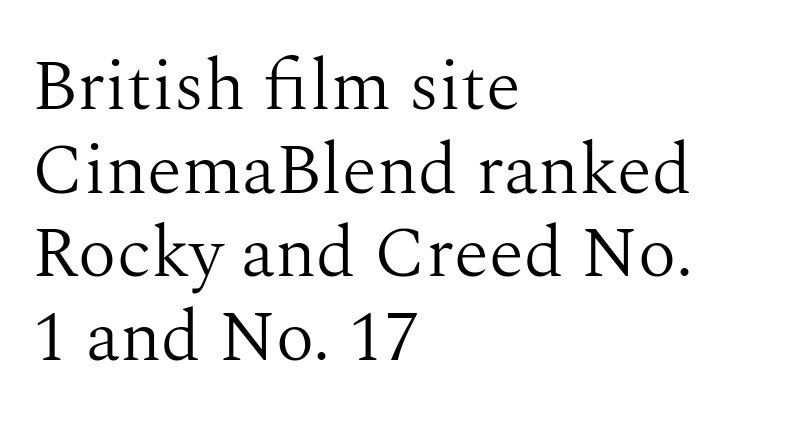
{"serif": "yes", "italic": "no", "bold": "no", "weight": "light", "width": "normal", "stroke_contrast": "medium", "x_height": "medium", "monospaced": "no", "underline": "no", "align": "left", "line_spacing_ratio": 1.16, "letter_spacing": "normal", "letter_spacing_em": 0.0, "glyph_px": 72}
